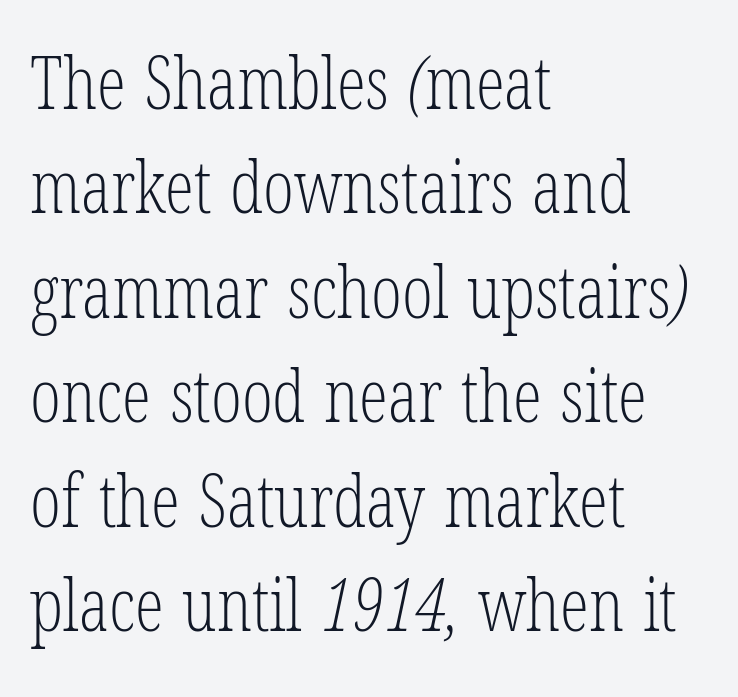
Q: Is the text bold? A: No.
Q: Is the typeface a serif or a sans-serif typeface? A: Serif.
Q: Is the text underlined? A: No.
Q: How is the paragraph aligned? A: Left-aligned.
Q: Is the spacing between letters normal or unusually wide? A: Normal.
Q: Is the spacing between lines tight, normal or loose? A: Normal.
Q: Width (condensed, normal, or wide)? A: Condensed.
Q: Stroke contrast? A: Low.
Q: x-height? A: Medium.
Q: Monospaced? A: No.
